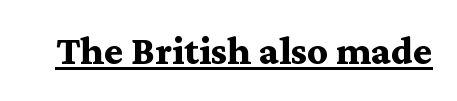
Q: Is the text bold? A: Yes.
Q: Is the text italic (slanted)? A: No, it is upright.
Q: Is the typeface a serif or a sans-serif typeface? A: Serif.
Q: Is the text underlined? A: Yes.
Q: Is the spacing between letters normal or unusually wide? A: Normal.
Q: Width (condensed, normal, or wide)? A: Wide.
Q: Stroke contrast? A: Medium.
Q: x-height? A: Medium.
Q: Monospaced? A: No.
